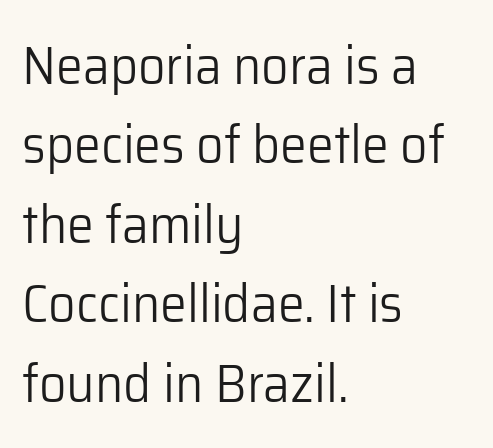
Plain, unruled lines of type. This is not heavy type; no bold has been used. Quick note: not italic, upright. Each letter keeps its own natural width here, so spacing adapts to shape. Each line starts at the same left margin while the right side varies.
